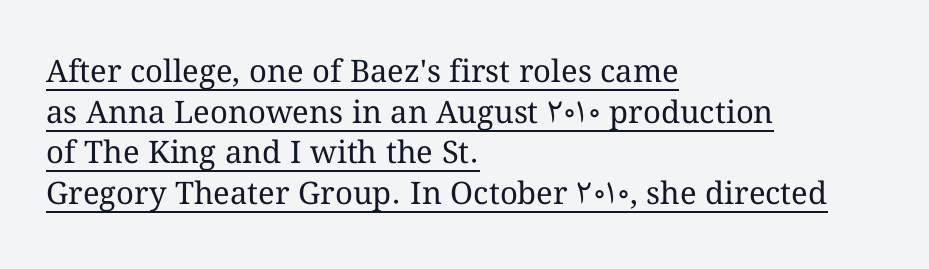
This sample is left-justified, so line endings fall wherever the words run out. The letters stand straight up with perfectly vertical stems. Line spacing here is normal. A quiet, ordinary-to-light weight characterises the typeface. Spacing verdict: proportional, widths tailored to each character.
